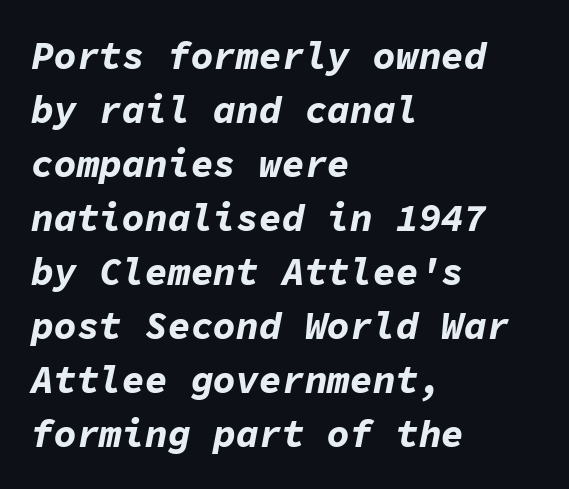
{"italic": "yes", "lean": "right", "slant_degrees": 11, "bold": "yes", "weight": "bold", "width": "normal", "stroke_contrast": "low", "x_height": "medium", "monospaced": "yes", "underline": "no", "align": "left", "line_spacing": "normal", "line_spacing_ratio": 1.42, "letter_spacing": "normal", "letter_spacing_em": 0.0, "glyph_px": 38}
